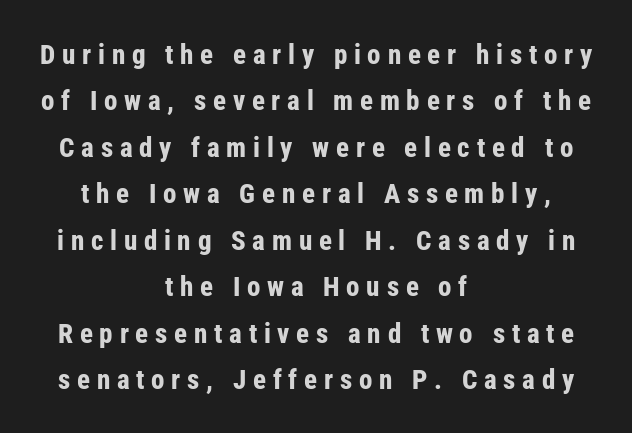
Q: Is the text bold? A: Yes.
Q: Is the text italic (slanted)? A: No, it is upright.
Q: Is the text underlined? A: No.
Q: How is the paragraph aligned? A: Centered.
Q: Is the spacing between letters normal or unusually wide? A: Unusually wide.
